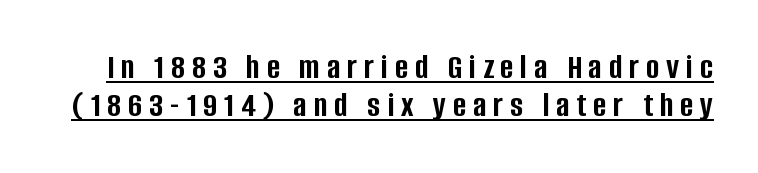
Students, this is bold: see how much ink each stroke carries. Does a line run under the words? Yes, clearly. Do the characters align in a grid? No, the font is proportional. Students, observe: this is what under-led, compact text looks like.
